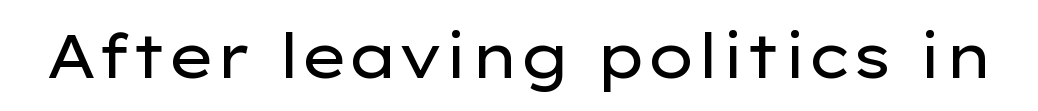
{"serif": "no", "italic": "no", "bold": "no", "weight": "regular", "width": "wide", "stroke_contrast": "low", "x_height": "medium", "monospaced": "no", "underline": "no", "letter_spacing": "normal", "letter_spacing_em": 0.0, "glyph_px": 61}
